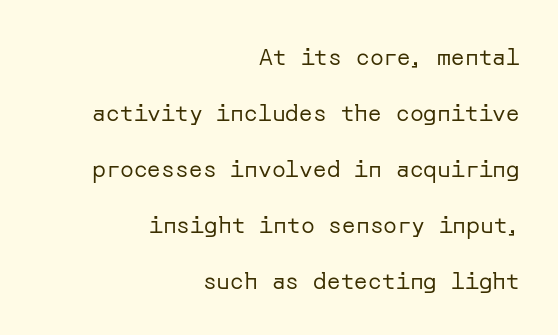
Q: Is the text bold? A: No.
Q: Is the text italic (slanted)? A: No, it is upright.
Q: Is the text underlined? A: No.
Q: How is the paragraph aligned? A: Right-aligned.
Q: Is the spacing between letters normal or unusually wide? A: Normal.
Q: Is the spacing between lines tight, normal or loose? A: Loose.
